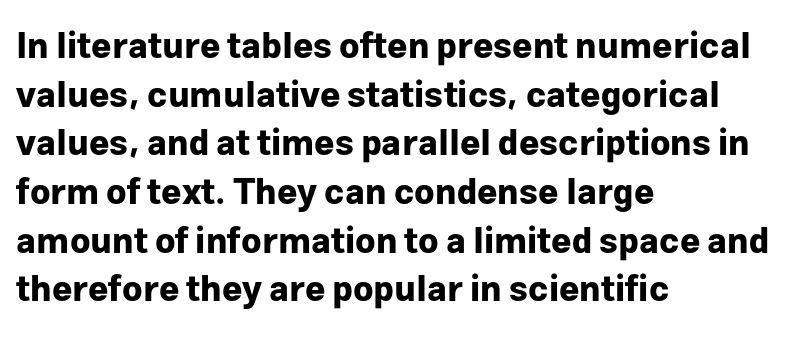
{"serif": "no", "italic": "no", "bold": "yes", "weight": "bold", "width": "normal", "stroke_contrast": "low", "x_height": "medium", "monospaced": "no", "underline": "no", "align": "left", "line_spacing": "normal", "line_spacing_ratio": 1.39, "letter_spacing": "normal", "letter_spacing_em": 0.0, "glyph_px": 35}
